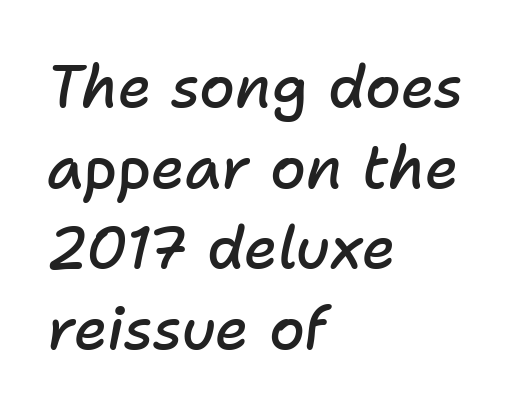
Every letter is mildly thick-stroked: semibold rather than bold. In terms of posture, this sample is oblique. This rendering uses left alignment, leaving the right contour irregular. This block has exactly the height ordinary leading produces. Note the varied advance widths — an 'i' is clearly narrower than an 'm'. The face used here is rendered with its standard letterfit.
